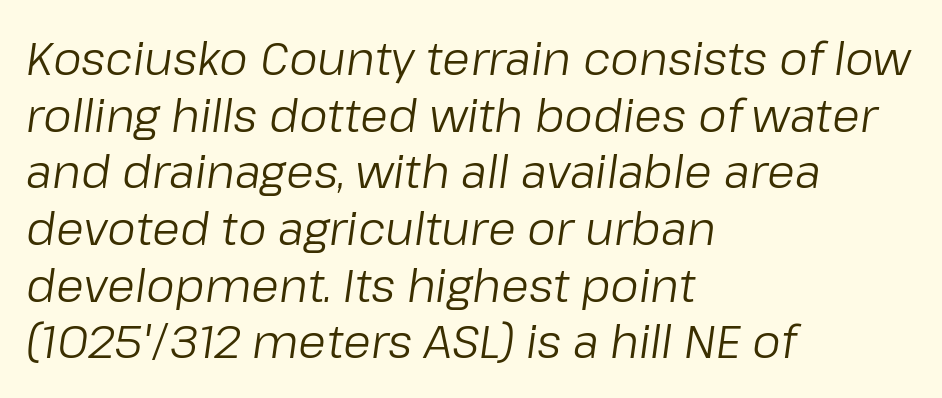
Q: Is the text bold? A: No.
Q: Is the text italic (slanted)? A: Yes, it leans right by about 8 degrees.
Q: Is the text underlined? A: No.
Q: How is the paragraph aligned? A: Left-aligned.
Q: Is the spacing between letters normal or unusually wide? A: Normal.
Q: Is the spacing between lines tight, normal or loose? A: Normal.
Q: Width (condensed, normal, or wide)? A: Normal.
Q: Stroke contrast? A: Low.
Q: x-height? A: Medium.
Q: Monospaced? A: No.
